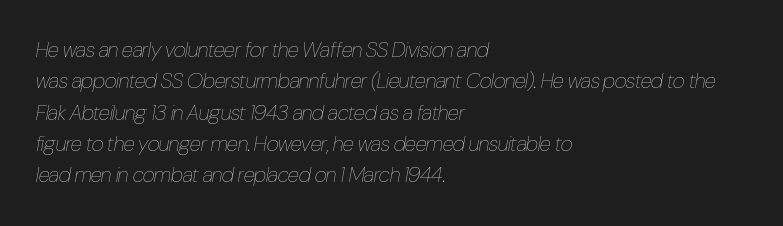
The image shows 21 px text type, italic (leaning right); set left-aligned, normal line spacing (1.49x), normal letter spacing, not underlined.
